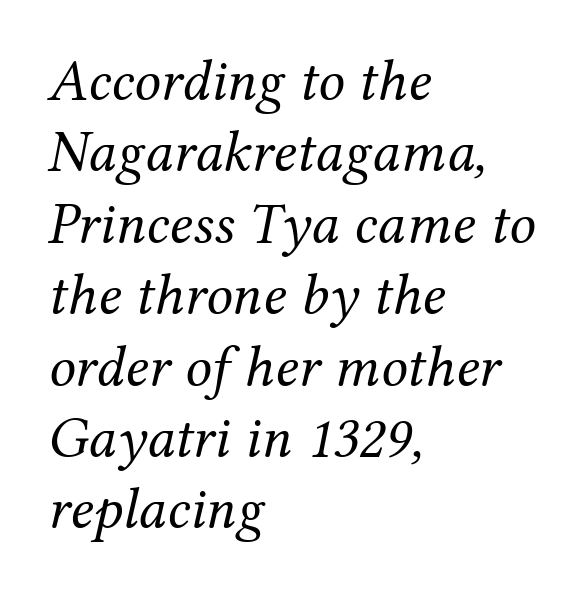
{"serif": "yes", "italic": "yes", "lean": "right", "slant_degrees": 12, "bold": "no", "weight": "regular", "width": "normal", "stroke_contrast": "medium", "x_height": "medium", "monospaced": "no", "underline": "no", "align": "left", "line_spacing_ratio": 1.21, "letter_spacing": "normal", "letter_spacing_em": 0.0, "glyph_px": 59}
